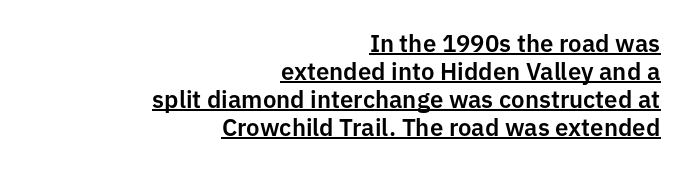
Caption: multi-line text, flush right, ragged left. Unlike italic type, these characters show no tilt at all. Glance below the letters and you will spot a drawn line. The line texture is even and compact thanks to regular tracking.
